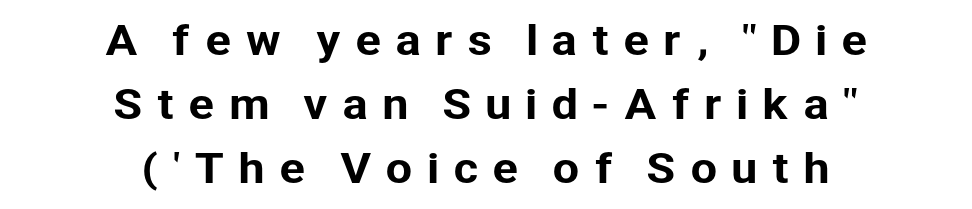
Evenly set lines give the paragraph a standard silhouette. Quick note: underline off. Unlike italic type, these characters show no tilt at all. Each letter keeps its own natural width here, so spacing adapts to shape. Letterform terminals end flat and unadorned throughout the passage. The letterforms stand isolated, each surrounded by extra space.
